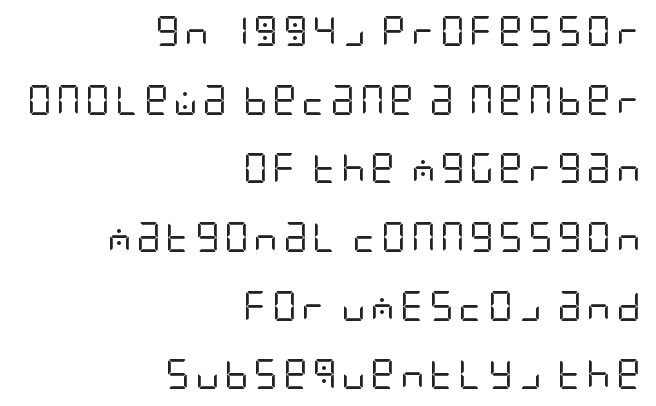
Q: Is the text bold? A: No.
Q: Is the text italic (slanted)? A: No, it is upright.
Q: Is the typeface a serif or a sans-serif typeface? A: Sans-serif.
Q: Is the text underlined? A: No.
Q: How is the paragraph aligned? A: Right-aligned.
Q: Is the spacing between lines tight, normal or loose? A: Loose.
Q: Width (condensed, normal, or wide)? A: Condensed.
Q: Stroke contrast? A: Low.
Q: x-height? A: Large.
